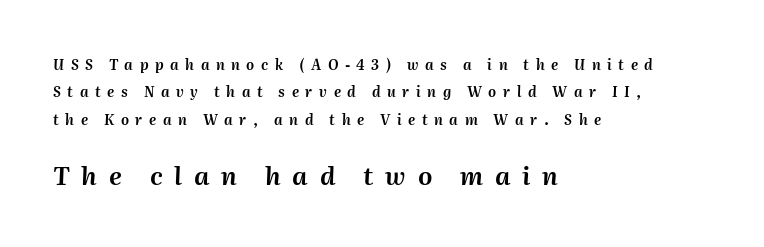
{"italic": "yes", "lean": "right", "slant_degrees": 2, "underline": "no", "align": "left", "line_spacing": "loose", "line_spacing_ratio": 1.96, "letter_spacing": "wide", "letter_spacing_em": 0.47, "larger_block": "second", "size_ratio": 1.79, "glyph_px": 25}
